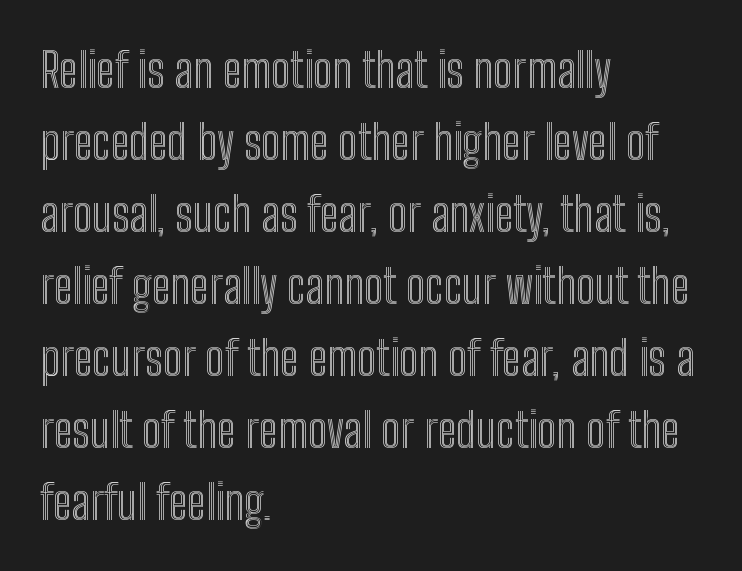
A typesetter would call this leading conventional body-copy spacing. Nothing unusual about the tracking: characters are spaced as the font intends. Does the lettering tilt? It doesn't — this is upright. Underline: absent.
